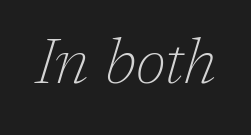
The image shows 64 px thin serif type, italic (leaning right); set normal letter spacing, not underlined; low stroke contrast and a medium x-height.
